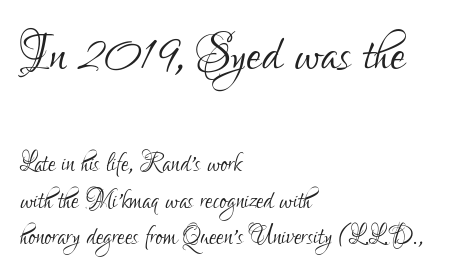
Q: Is the text bold? A: No.
Q: Is the text italic (slanted)? A: Yes.
Q: Is the typeface a serif or a sans-serif typeface? A: Sans-serif.
Q: Is the text underlined? A: No.
Q: How is the paragraph aligned? A: Left-aligned.
Q: Is the spacing between letters normal or unusually wide? A: Normal.
Q: Is the spacing between lines tight, normal or loose? A: Tight.
Q: Which block of text is set in a larger size, the first (top) or the second (bottom)? A: The first (top) one.
Q: Width (condensed, normal, or wide)? A: Condensed.
Q: Stroke contrast? A: Low.
Q: x-height? A: Small.
Q: Monospaced? A: No.
